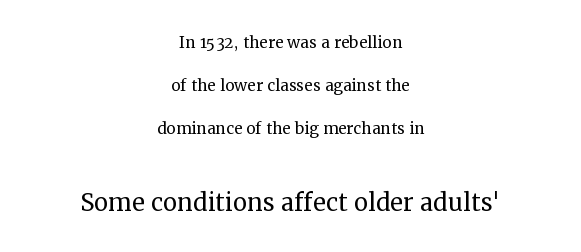
The image shows 32 px regular-weight serif type, upright; set centered, loose line spacing (2.04x), normal letter spacing, not underlined; the second (bottom) block is 1.52x larger; medium stroke contrast and a medium x-height.
